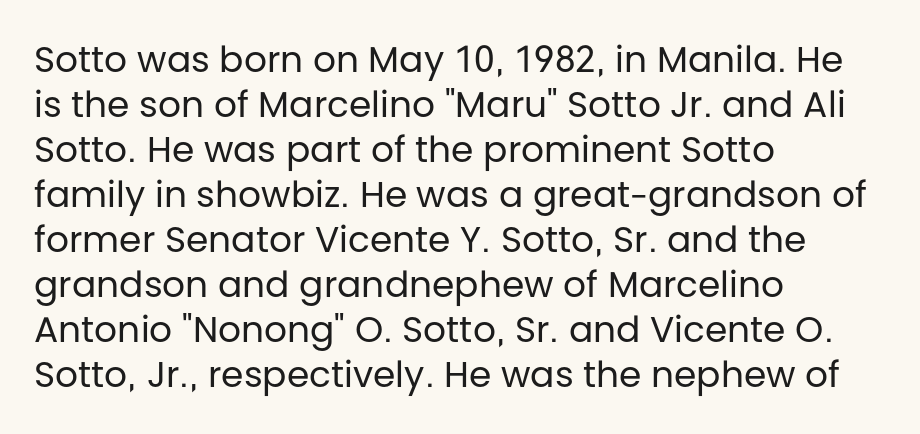
Quick note: interline space is typical. A typesetter would label this face a sans. These lines are rendered in a variable-pitch font. These lines were composed using upright roman letters. Rule under the text: the space is simply empty. This rendering leaves character spacing at its baseline value.
